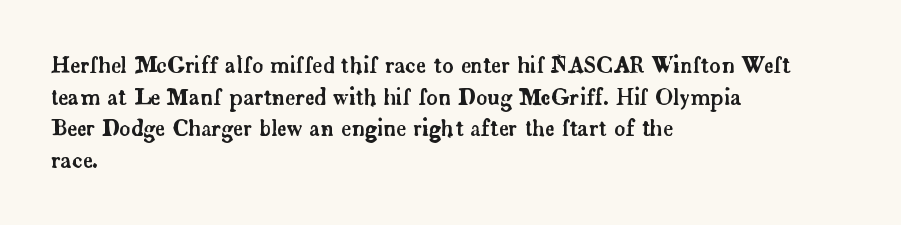
Ordinary non-slanted type is in use. Letter spacing: default. This sample is left-justified, so line endings fall wherever the words run out. Underline: absent. Successive baselines arrive at the customary interval.
